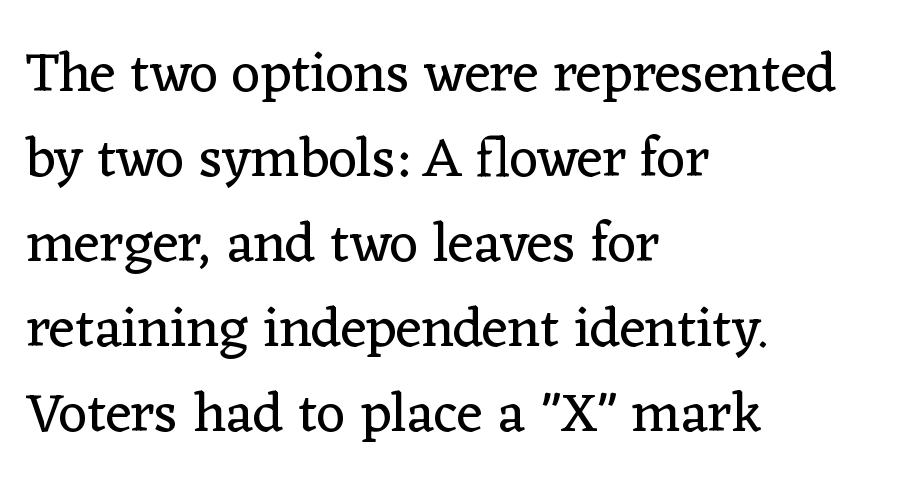
The image shows 56 px regular-weight serif type, upright; set left-aligned, normal line spacing (1.52x), normal letter spacing, not underlined; low stroke contrast and a medium x-height.
